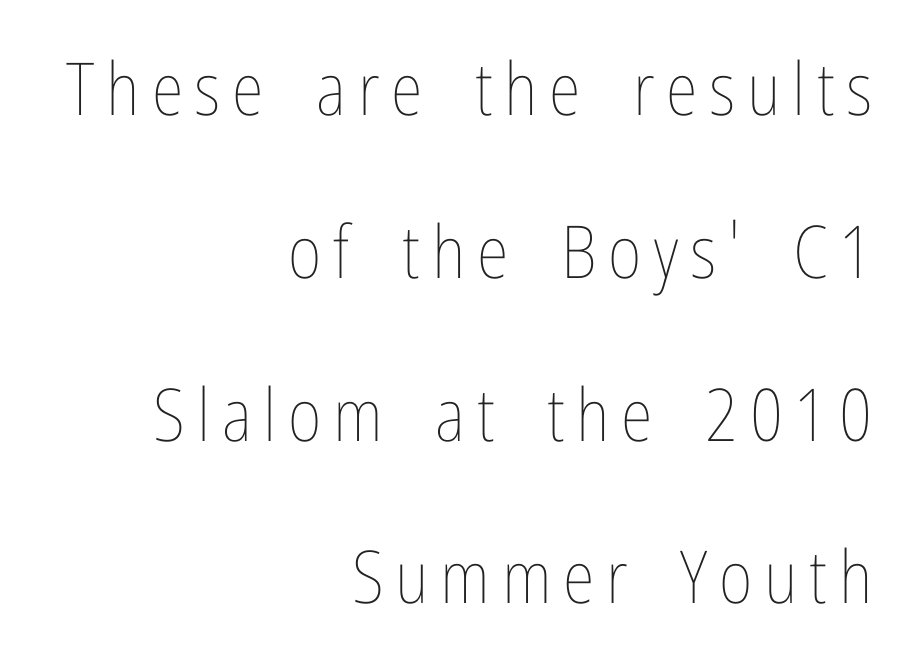
{"italic": "no", "bold": "no", "weight": "thin", "width": "condensed", "stroke_contrast": "low", "x_height": "medium", "monospaced": "no", "underline": "no", "align": "right", "line_spacing": "loose", "line_spacing_ratio": 2.23, "glyph_px": 73}
